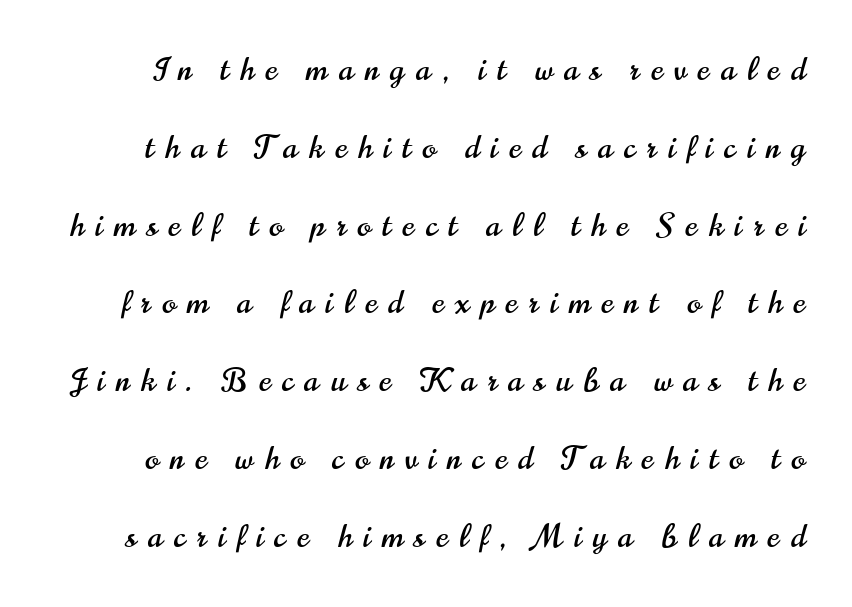
The image shows 32 px condensed sans-serif type; set loose line spacing (2.43x), unusually wide letter spacing (+0.36 em), not underlined; high stroke contrast and a small x-height.
